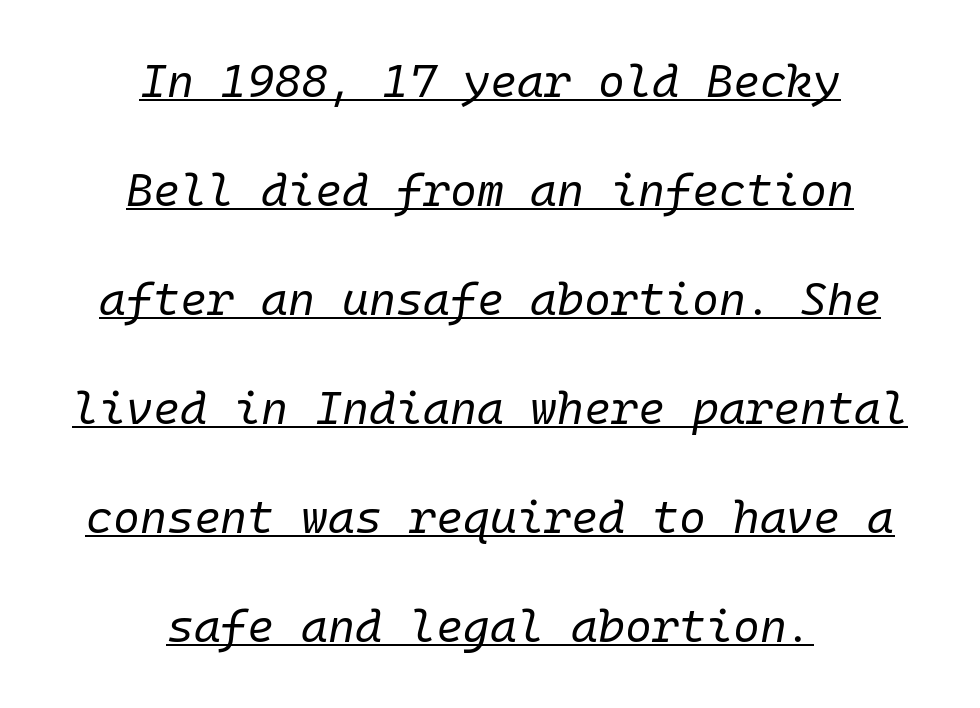
The lines in this sample share a center point and differ in where they start and stop. Here the designer chose a console-style face with uniform glyph widths. The lines are spread far apart with generous leading. This rendering leaves character spacing at its baseline value.
